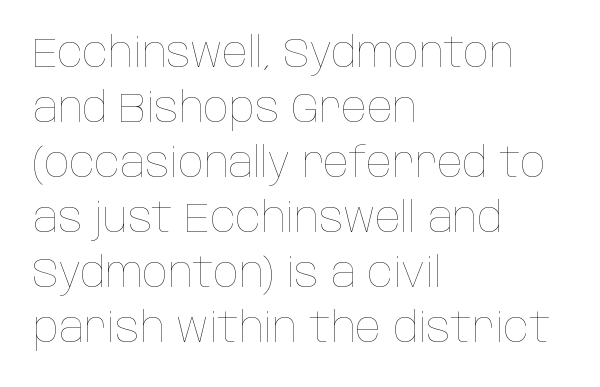
Baseline-to-baseline distance is the conventional proportion of letter height. Note the varied advance widths — an 'i' is clearly narrower than an 'm'. The horizontal fit of the characters is conventional and even. A student would call this left alignment; a typographer would say flush left, rag right. This is roman type, the default non-slanted kind. Is this a heavy cut? Hardly; it is regular or lighter.
